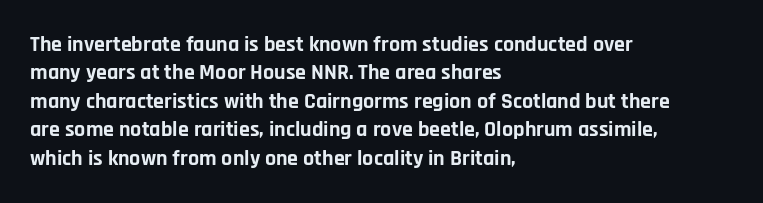
Q: Is the text bold? A: Yes.
Q: Is the text italic (slanted)? A: No, it is upright.
Q: Is the text underlined? A: No.
Q: How is the paragraph aligned? A: Left-aligned.
Q: Is the spacing between letters normal or unusually wide? A: Normal.
Q: Is the spacing between lines tight, normal or loose? A: Normal.
